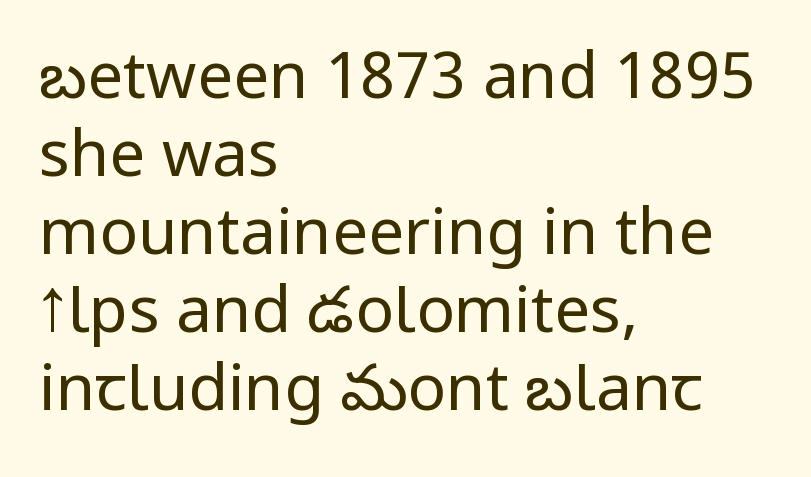
{"serif": "no", "italic": "no", "bold": "no", "weight": "regular", "width": "condensed", "stroke_contrast": "low", "underline": "no", "align": "left", "line_spacing_ratio": 1.22, "letter_spacing": "normal", "letter_spacing_em": 0.0, "glyph_px": 64}
